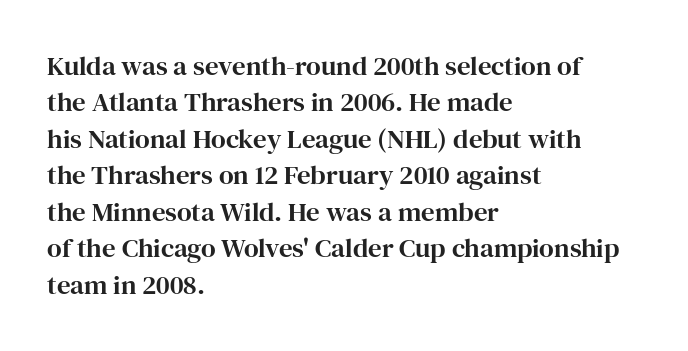
The image shows 27 px text type, upright; set left-aligned, normal line spacing (1.35x), normal letter spacing, not underlined.
